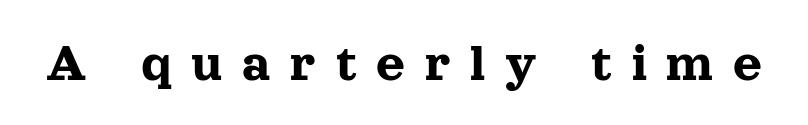
{"serif": "yes", "italic": "no", "width": "normal", "x_height": "medium", "monospaced": "no", "underline": "no", "letter_spacing": "wide", "letter_spacing_em": 0.35, "glyph_px": 56}
